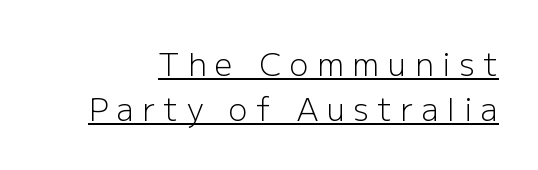
{"serif": "no", "italic": "no", "bold": "no", "weight": "light", "width": "normal", "stroke_contrast": "low", "x_height": "medium", "monospaced": "no", "underline": "yes", "line_spacing": "normal", "line_spacing_ratio": 1.44, "letter_spacing": "wide", "letter_spacing_em": 0.28, "glyph_px": 31}
